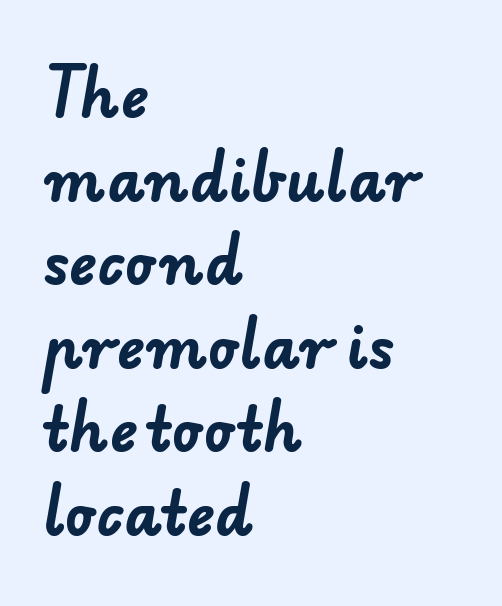
Each letter keeps its own natural width here, so spacing adapts to shape. Glance below the letters and you will spot only blank space. The space between consecutive lines is moderate. A dark, heavy texture on the line: the type is bold. The gaps between neighbouring characters are ordinary and unremarkable. The typesetter chose a ragged-right arrangement here.
